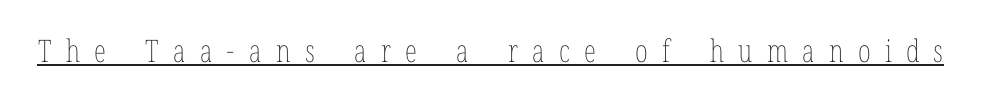
The image shows 31 px thin, condensed type, upright; set unusually wide letter spacing (+0.46 em), underlined; low stroke contrast and a medium x-height.
